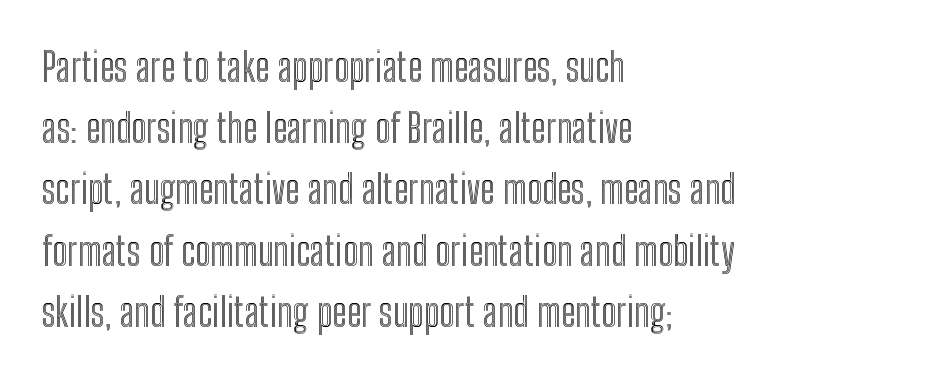
{"italic": "no", "width": "condensed", "x_height": "medium", "monospaced": "no", "underline": "no", "align": "left", "line_spacing": "normal", "line_spacing_ratio": 1.53, "letter_spacing": "normal", "letter_spacing_em": 0.0, "glyph_px": 40}
